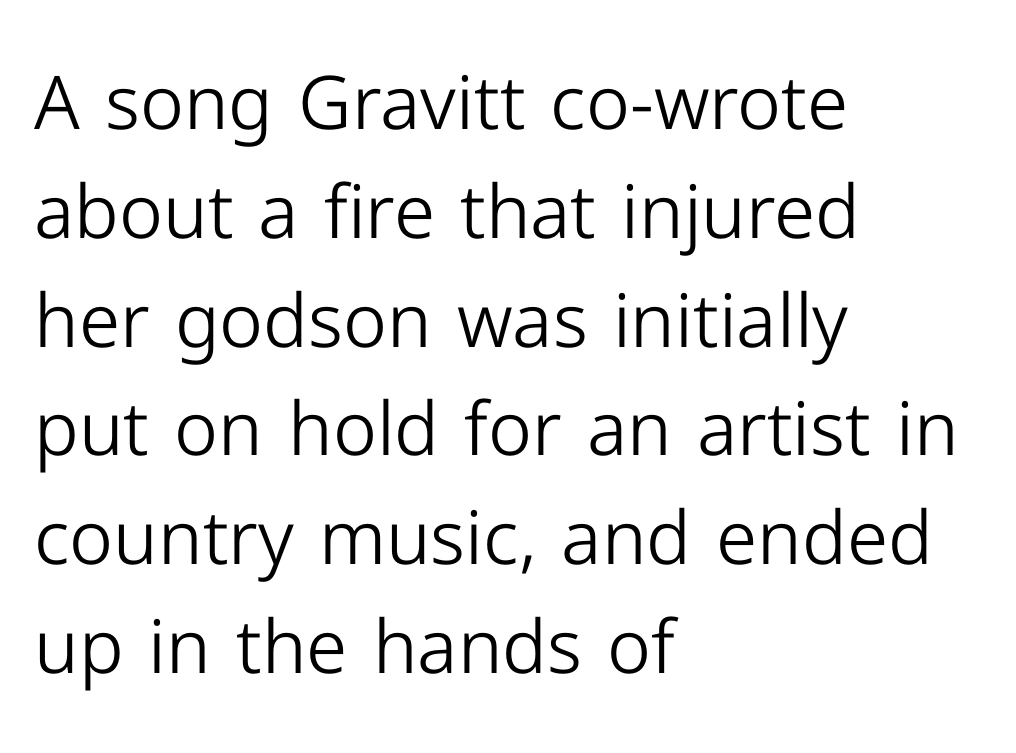
Q: Is the text bold? A: No.
Q: Is the text italic (slanted)? A: No, it is upright.
Q: Is the typeface a serif or a sans-serif typeface? A: Sans-serif.
Q: Is the text underlined? A: No.
Q: How is the paragraph aligned? A: Left-aligned.
Q: Is the spacing between letters normal or unusually wide? A: Normal.
Q: Is the spacing between lines tight, normal or loose? A: Normal.
Q: Width (condensed, normal, or wide)? A: Normal.
Q: Stroke contrast? A: Low.
Q: x-height? A: Medium.
Q: Monospaced? A: No.
